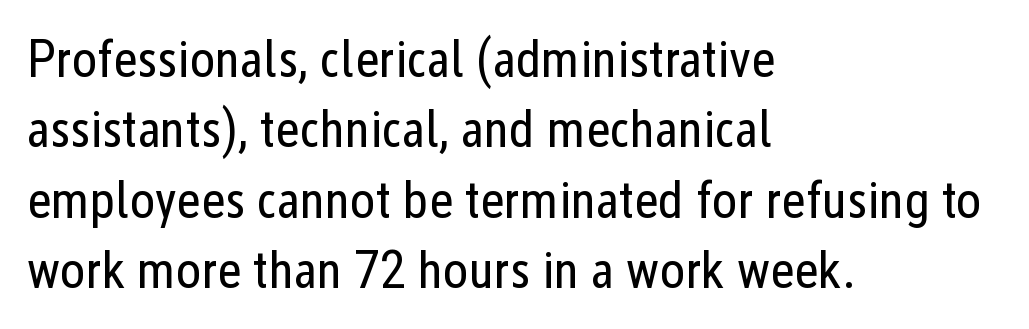
Q: Is the text bold? A: No.
Q: Is the text italic (slanted)? A: No, it is upright.
Q: Is the typeface a serif or a sans-serif typeface? A: Sans-serif.
Q: Is the text underlined? A: No.
Q: How is the paragraph aligned? A: Left-aligned.
Q: Is the spacing between letters normal or unusually wide? A: Normal.
Q: Is the spacing between lines tight, normal or loose? A: Normal.
Q: Width (condensed, normal, or wide)? A: Condensed.
Q: Stroke contrast? A: Low.
Q: x-height? A: Medium.
Q: Monospaced? A: No.
